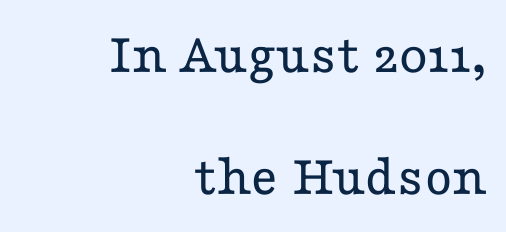
Vertical strokes here are truly vertical. No extra ink here — the face is not bold. Character widths vary here, with narrow letters taking less room than wide ones. Honestly, the rows look like they've been pulled way apart. Layout note: lines flush right. Has an underline been added? It has not.
